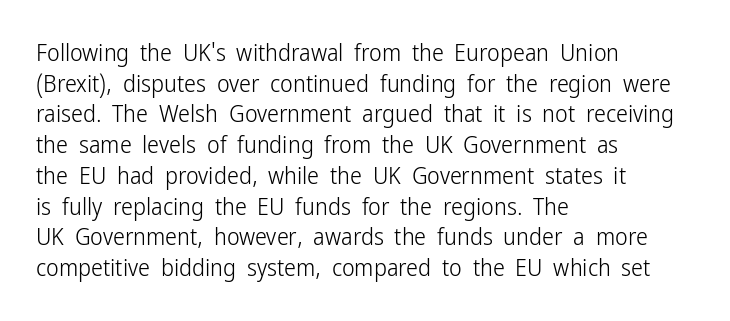
The image shows 24 px text type, upright; set left-aligned, normal line spacing (1.28x), normal letter spacing, not underlined.
